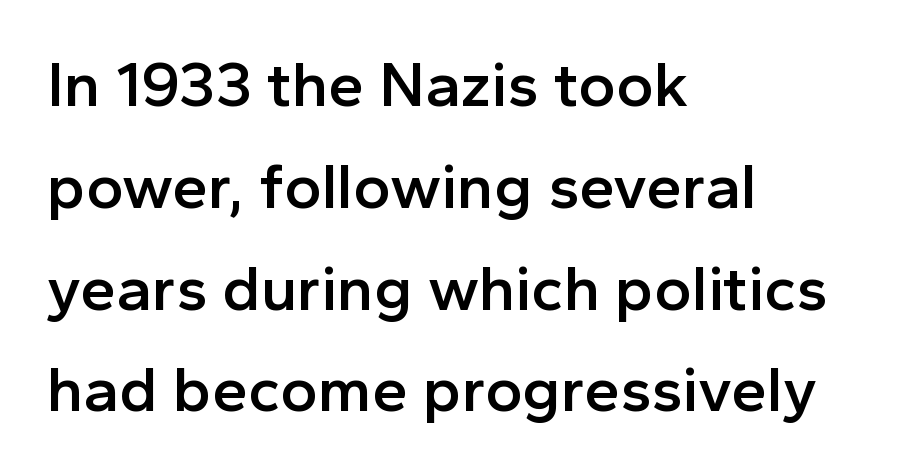
{"serif": "no", "italic": "no", "bold": "semi", "weight": "semibold", "width": "normal", "x_height": "medium", "monospaced": "no", "underline": "no", "align": "left", "line_spacing": "normal", "line_spacing_ratio": 1.59, "letter_spacing": "normal", "letter_spacing_em": 0.0, "glyph_px": 64}
